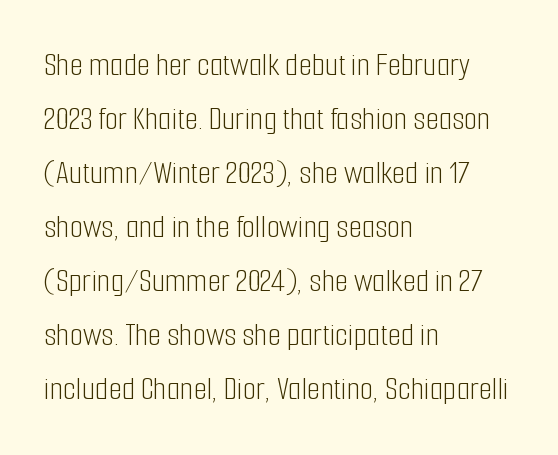
Horizontally, the lines are justified to the leading edge only. The line texture is even and compact thanks to regular tracking. The font family rendered here belongs to the sans-serif group. Weight: regular or lighter.
